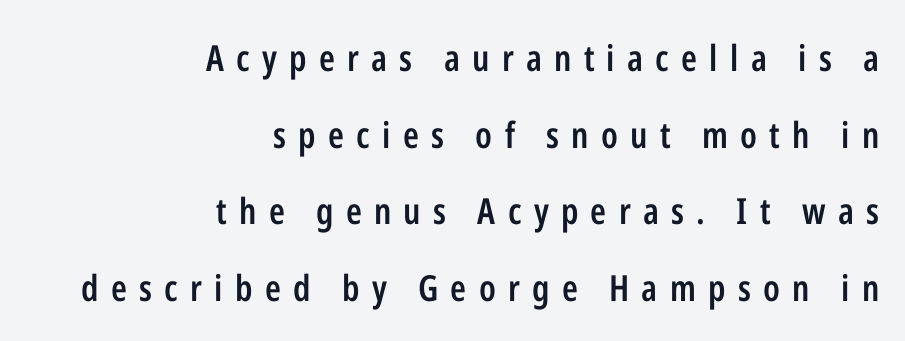
The designer dialed line spacing up above the default. Nothing sits at the stroke ends, so this counts as sans-serif. Horizontally, the lines are justified to the trailing edge only. The letters advance in unequal steps, a hallmark of proportional type. This is roman type, the default non-slanted kind.
